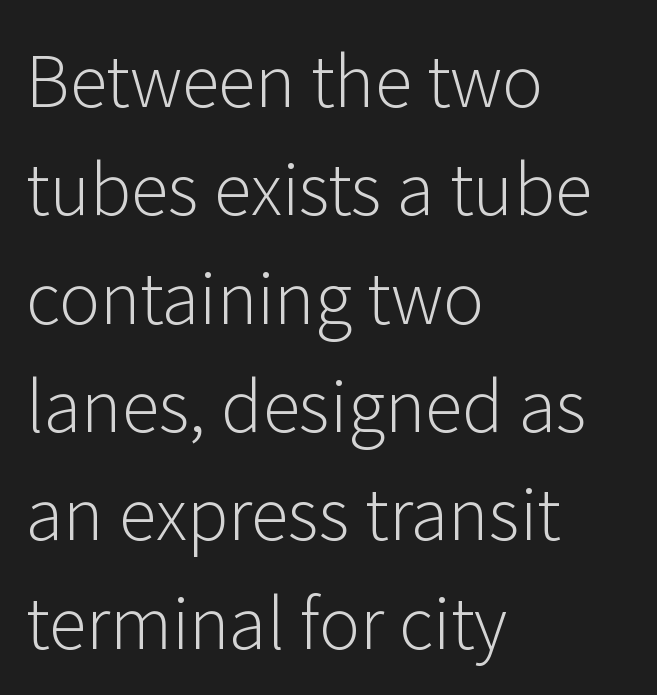
{"serif": "no", "italic": "no", "bold": "no", "weight": "light", "width": "normal", "stroke_contrast": "low", "x_height": "medium", "monospaced": "no", "underline": "no", "align": "left", "line_spacing": "normal", "line_spacing_ratio": 1.57, "letter_spacing": "normal", "letter_spacing_em": 0.0, "glyph_px": 69}
